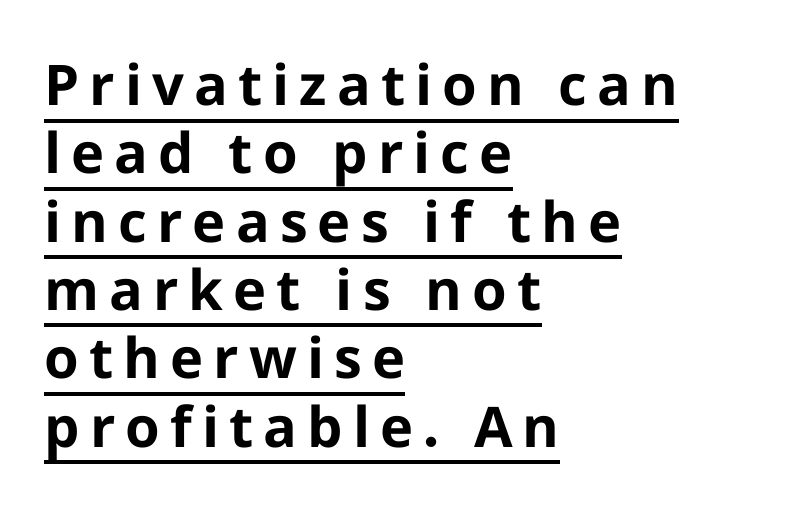
Is there an underline? Yes — a line sits under the letters. Unlike italic type, these characters show no tilt at all. Check where the strokes stop: nothing finishes them off — pure sans. The passage shown is typed in a proportional face where columns would drift. The typesetter chose a ragged-right arrangement here.
